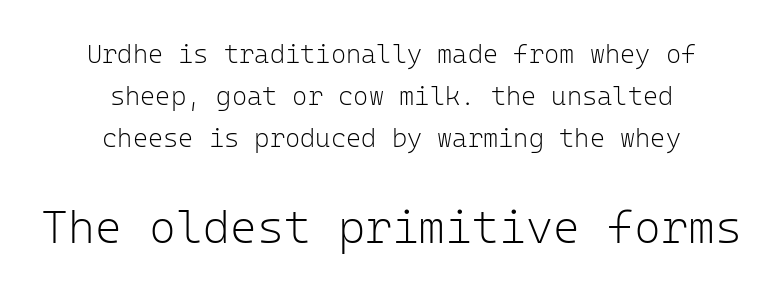
The image shows 46 px light sans-serif type, upright, monospaced; set centered, normal line spacing (1.61x), normal letter spacing, not underlined; the second (bottom) block is 1.77x larger; low stroke contrast and a medium x-height.
